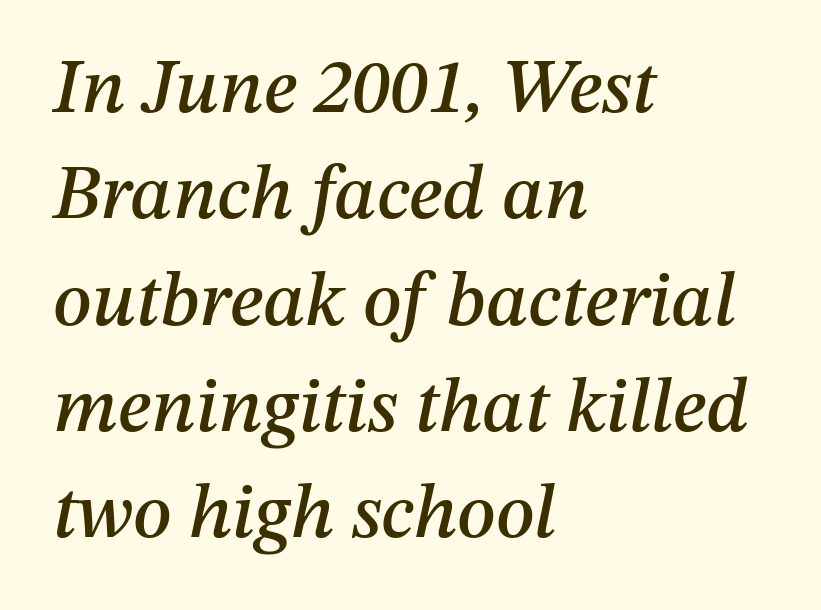
{"italic": "yes", "lean": "right", "slant_degrees": 12, "width": "normal", "stroke_contrast": "medium", "x_height": "medium", "monospaced": "no", "underline": "no", "align": "left", "line_spacing": "normal", "line_spacing_ratio": 1.38, "letter_spacing": "normal", "letter_spacing_em": 0.0, "glyph_px": 77}
